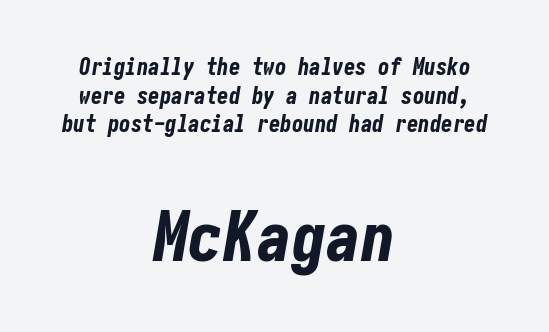
The image shows 69 px bold, condensed type, italic (leaning right); set centered, line spacing 1.24x, normal letter spacing, not underlined; the second (bottom) block is 3.0x larger; low stroke contrast and a medium x-height.
